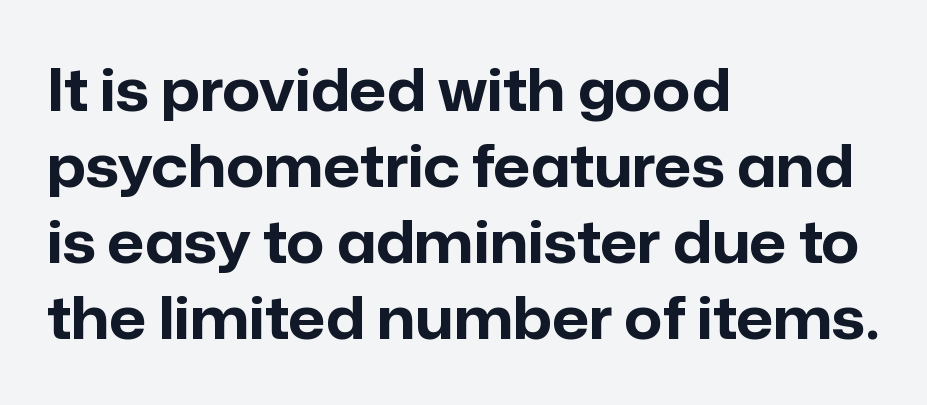
The image shows 58 px bold sans-serif type, upright; set left-aligned, normal line spacing (1.31x), normal letter spacing, not underlined; low stroke contrast and a medium x-height.
